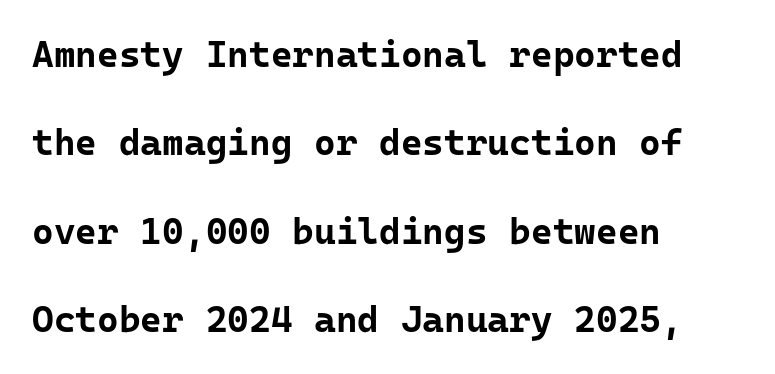
Q: Is the text bold? A: Yes.
Q: Is the text italic (slanted)? A: No, it is upright.
Q: Is the typeface a serif or a sans-serif typeface? A: Sans-serif.
Q: Is the text underlined? A: No.
Q: How is the paragraph aligned? A: Left-aligned.
Q: Is the spacing between letters normal or unusually wide? A: Normal.
Q: Is the spacing between lines tight, normal or loose? A: Loose.
Q: Width (condensed, normal, or wide)? A: Normal.
Q: Stroke contrast? A: Low.
Q: x-height? A: Medium.
